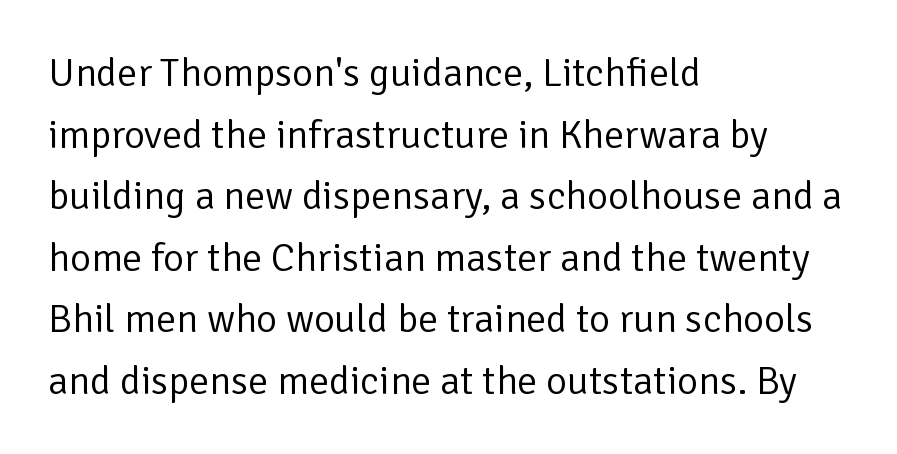
The image shows 40 px regular-weight sans-serif type, upright; set left-aligned, normal line spacing (1.54x), normal letter spacing, not underlined; low stroke contrast and a medium x-height.
